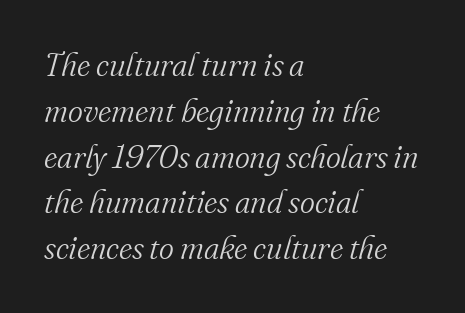
Note: serifs present on the glyphs. Is the block centered? No — it sits flush against the left margin. Plain, unruled lines of type. Heaviness? Minimal to ordinary, like unemphasized prose.
